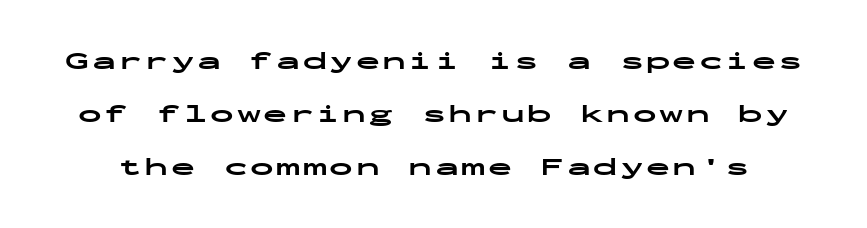
{"italic": "no", "bold": "yes", "underline": "no", "line_spacing": "loose", "line_spacing_ratio": 2.2, "glyph_px": 24}
